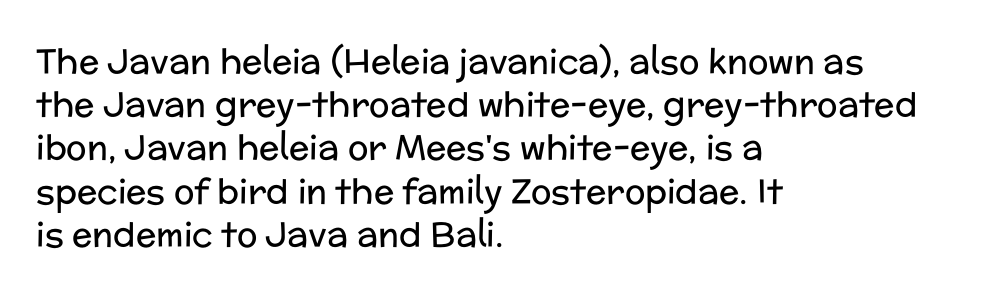
{"serif": "no", "italic": "no", "bold": "no", "weight": "regular", "width": "normal", "stroke_contrast": "low", "x_height": "medium", "monospaced": "no", "underline": "no", "align": "left", "line_spacing": "normal", "line_spacing_ratio": 1.27, "letter_spacing": "normal", "letter_spacing_em": 0.0, "glyph_px": 34}
